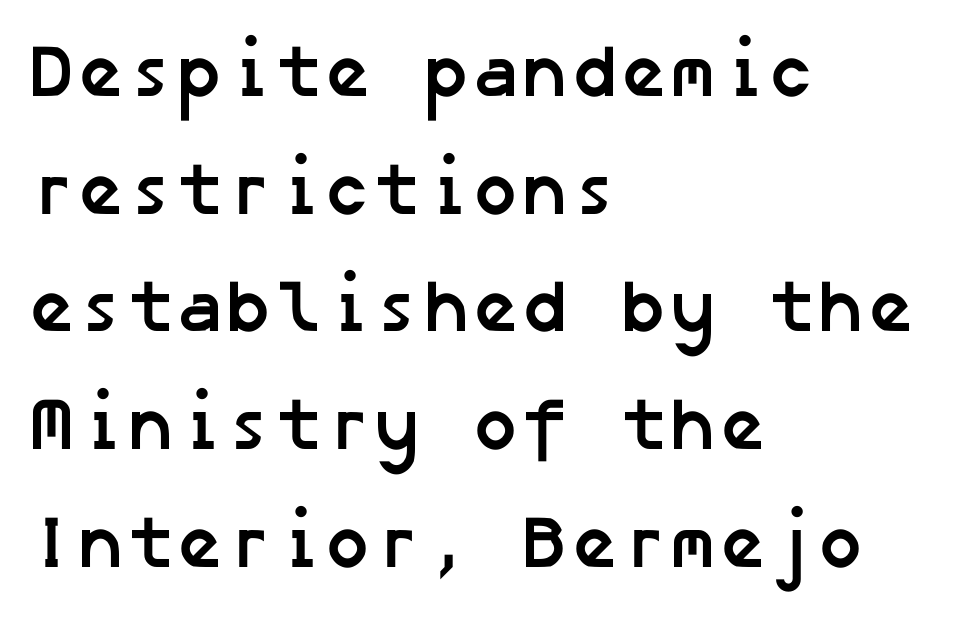
The image shows 74 px semibold sans-serif type; set left-aligned, normal line spacing (1.59x), normal letter spacing, not underlined; low stroke contrast and a medium x-height.
